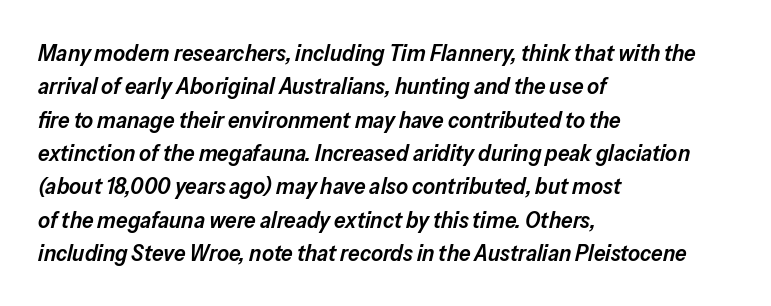
The image shows 23 px text type, italic (leaning right); set left-aligned, normal line spacing (1.45x), normal letter spacing, not underlined.
